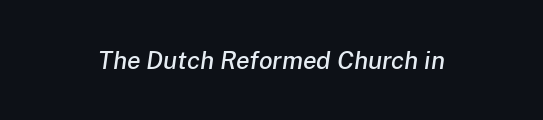
Q: Is the text italic (slanted)? A: Yes, it leans right by about 8 degrees.
Q: Is the text underlined? A: No.
Q: Is the spacing between letters normal or unusually wide? A: Normal.
